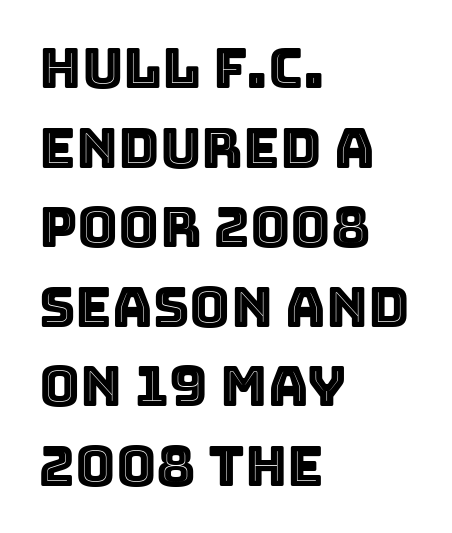
Q: Is the text italic (slanted)? A: No, it is upright.
Q: Is the text underlined? A: No.
Q: How is the paragraph aligned? A: Left-aligned.
Q: Is the spacing between letters normal or unusually wide? A: Normal.
Q: Is the spacing between lines tight, normal or loose? A: Normal.
Q: Width (condensed, normal, or wide)? A: Normal.
Q: x-height? A: Large.
Q: Monospaced? A: No.
